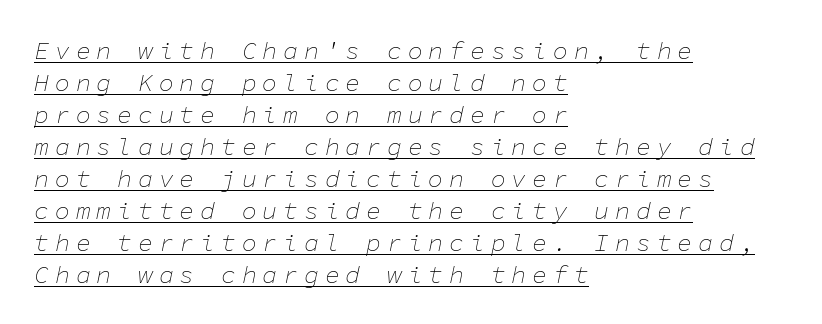
There is plenty of visible air inserted between adjacent glyphs. Regular leading. A classic flush-left, rag-right setting is used for this passage. Somebody hit Ctrl+U on this one — the words are underlined. On a weight scale, this lands at 450 or below.
